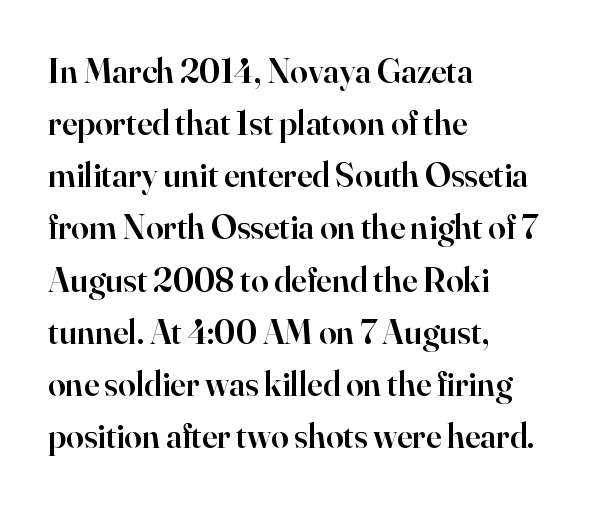
Q: Is the text bold? A: Semi-bold.
Q: Is the text italic (slanted)? A: No, it is upright.
Q: Is the typeface a serif or a sans-serif typeface? A: Serif.
Q: Is the text underlined? A: No.
Q: How is the paragraph aligned? A: Left-aligned.
Q: Is the spacing between letters normal or unusually wide? A: Normal.
Q: Is the spacing between lines tight, normal or loose? A: Normal.
Q: Width (condensed, normal, or wide)? A: Normal.
Q: Stroke contrast? A: High.
Q: x-height? A: Small.
Q: Monospaced? A: No.
